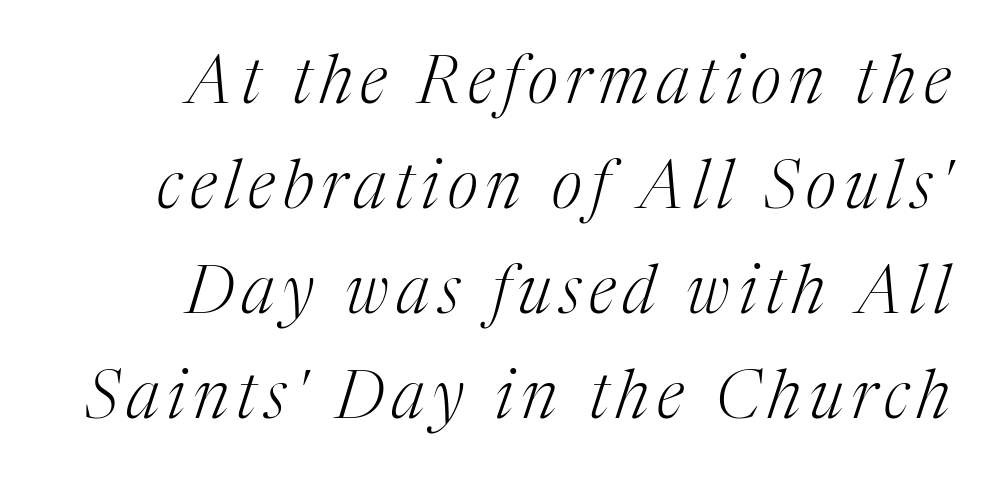
{"serif": "yes", "italic": "yes", "lean": "right", "slant_degrees": 17, "bold": "no", "weight": "light", "width": "normal", "stroke_contrast": "medium", "x_height": "medium", "monospaced": "no", "underline": "no", "line_spacing": "normal", "line_spacing_ratio": 1.59, "glyph_px": 66}
